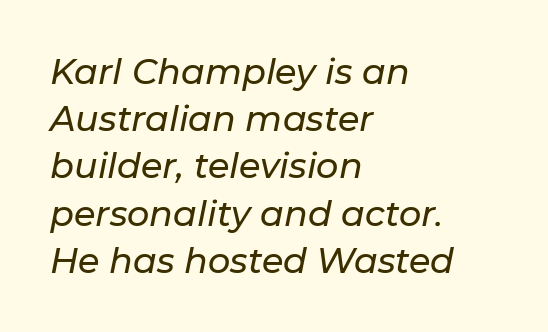
{"italic": "yes", "lean": "right", "slant_degrees": 11, "width": "normal", "stroke_contrast": "low", "x_height": "medium", "monospaced": "no", "underline": "no", "align": "left", "line_spacing": "normal", "line_spacing_ratio": 1.35, "letter_spacing": "normal", "letter_spacing_em": 0.0, "glyph_px": 35}
